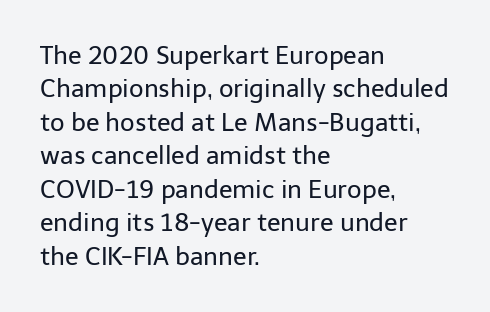
{"italic": "no", "bold": "no", "underline": "no", "align": "left", "line_spacing": "normal", "line_spacing_ratio": 1.34, "letter_spacing": "normal", "letter_spacing_em": 0.0, "glyph_px": 25}
